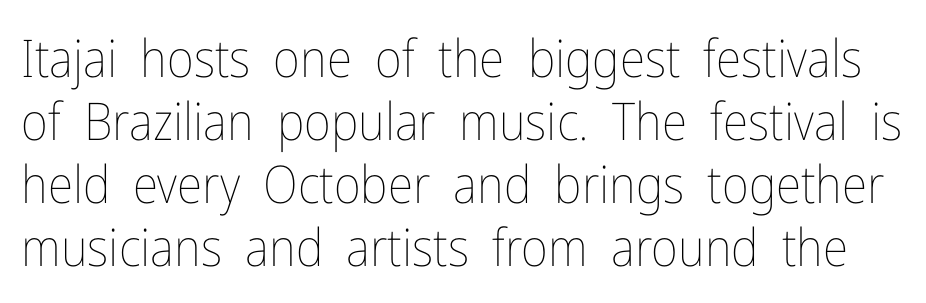
Is the stroke heavy? The answer is a plain regular-or-lighter. It's the straight-up-and-down kind of type. Spacing between characters is what you'd get straight out of the box. Varying glyph widths throughout — classic text-font behaviour. Descenders hang freely into open space.
